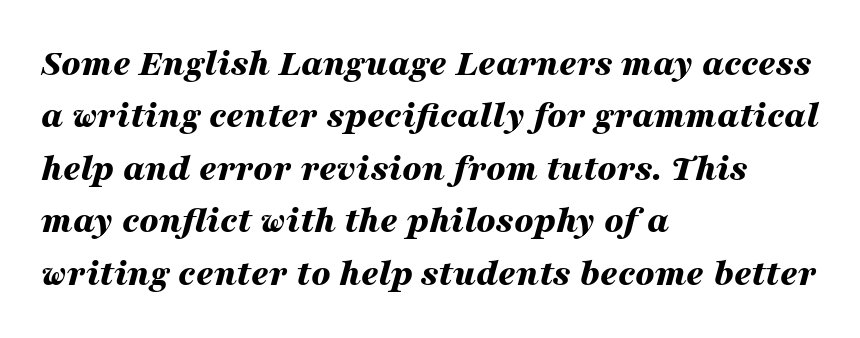
Q: Is the text bold? A: Yes.
Q: Is the text italic (slanted)? A: Yes, it leans right by about 16 degrees.
Q: Is the text underlined? A: No.
Q: How is the paragraph aligned? A: Left-aligned.
Q: Is the spacing between letters normal or unusually wide? A: Normal.
Q: Is the spacing between lines tight, normal or loose? A: Normal.
Q: Width (condensed, normal, or wide)? A: Wide.
Q: Stroke contrast? A: Medium.
Q: x-height? A: Medium.
Q: Monospaced? A: No.
